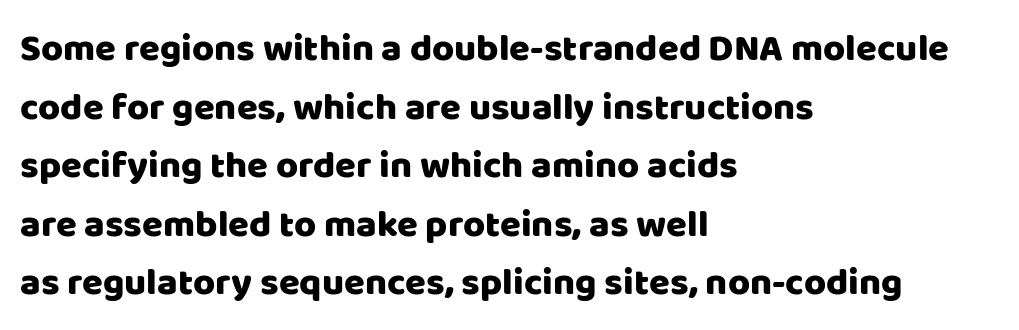
{"serif": "no", "italic": "no", "width": "normal", "stroke_contrast": "low", "x_height": "large", "monospaced": "no", "underline": "no", "align": "left", "line_spacing": "normal", "line_spacing_ratio": 1.54, "letter_spacing": "normal", "letter_spacing_em": 0.0, "glyph_px": 38}
